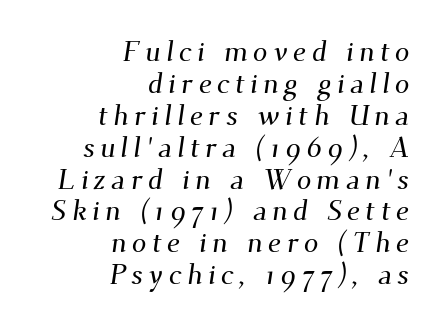
The lines are quadded right. Think of a printed novel: that variable character pitch is what you see here. To sum up the face: it has serifs. A clean baseline with only descenders dipping below it.
